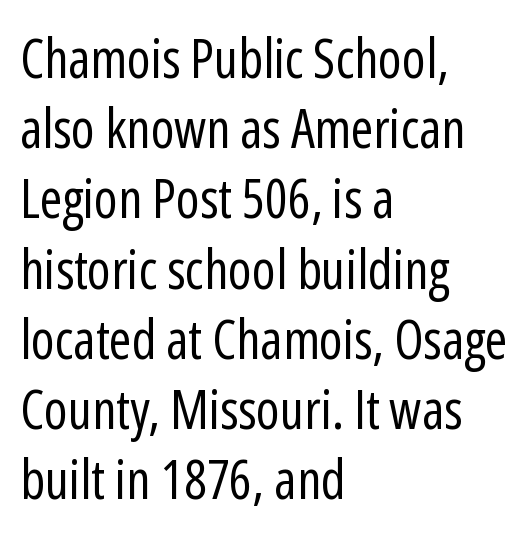
{"serif": "no", "italic": "no", "bold": "no", "weight": "regular", "width": "condensed", "stroke_contrast": "low", "x_height": "medium", "monospaced": "no", "underline": "no", "align": "left", "line_spacing": "normal", "line_spacing_ratio": 1.3, "letter_spacing": "normal", "letter_spacing_em": 0.0, "glyph_px": 54}
